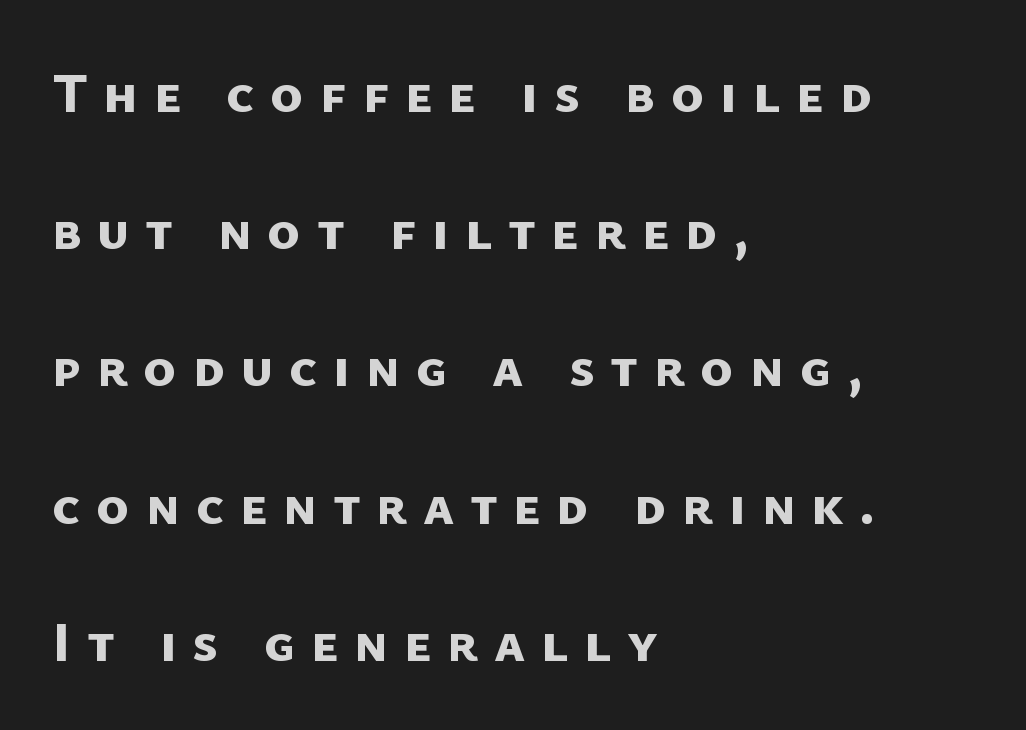
Q: Is the text bold? A: Yes.
Q: Is the typeface a serif or a sans-serif typeface? A: Sans-serif.
Q: Is the text underlined? A: No.
Q: How is the paragraph aligned? A: Left-aligned.
Q: Is the spacing between letters normal or unusually wide? A: Unusually wide.
Q: Is the spacing between lines tight, normal or loose? A: Loose.
Q: Width (condensed, normal, or wide)? A: Normal.
Q: Stroke contrast? A: Low.
Q: x-height? A: Medium.
Q: Monospaced? A: No.
